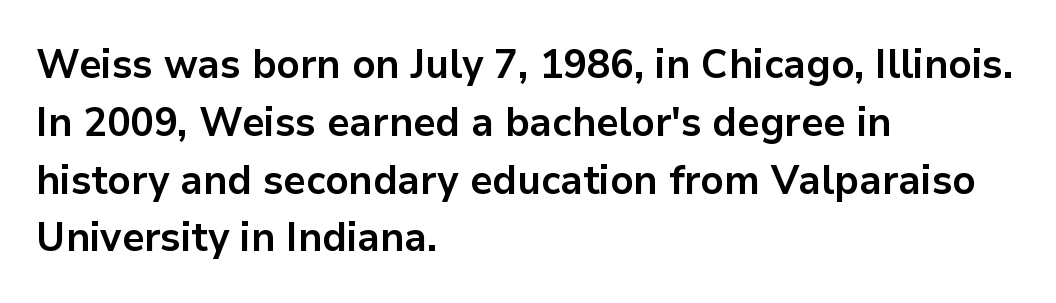
{"serif": "no", "italic": "no", "bold": "yes", "weight": "bold", "width": "normal", "stroke_contrast": "low", "x_height": "medium", "monospaced": "no", "underline": "no", "align": "left", "line_spacing": "normal", "line_spacing_ratio": 1.41, "letter_spacing": "normal", "letter_spacing_em": 0.0, "glyph_px": 41}
